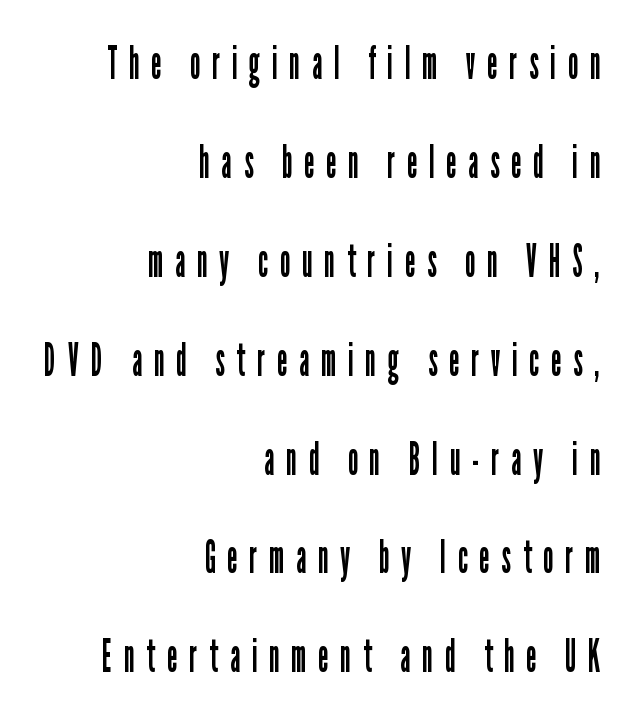
{"serif": "no", "italic": "no", "bold": "no", "weight": "regular", "width": "condensed", "stroke_contrast": "low", "x_height": "medium", "monospaced": "no", "underline": "no", "align": "right", "line_spacing": "loose", "line_spacing_ratio": 2.15, "letter_spacing": "wide", "letter_spacing_em": 0.26, "glyph_px": 46}
